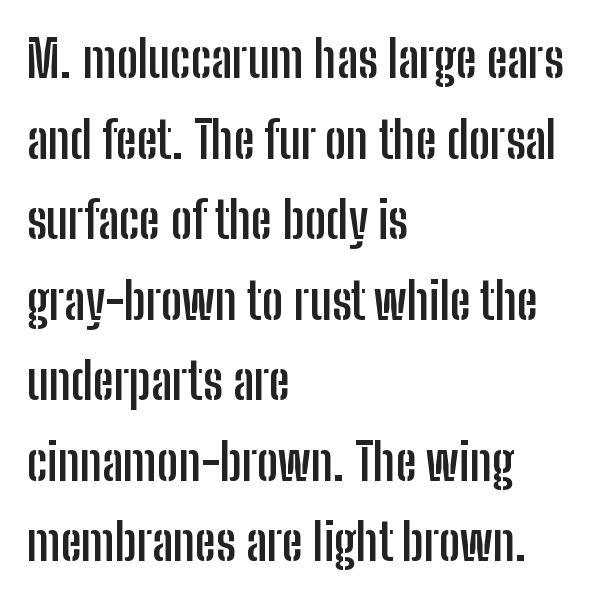
{"serif": "no", "italic": "no", "bold": "yes", "weight": "semibold", "width": "condensed", "stroke_contrast": "low", "x_height": "medium", "monospaced": "no", "underline": "no", "align": "left", "line_spacing": "normal", "line_spacing_ratio": 1.58, "letter_spacing": "normal", "letter_spacing_em": 0.0, "glyph_px": 51}
